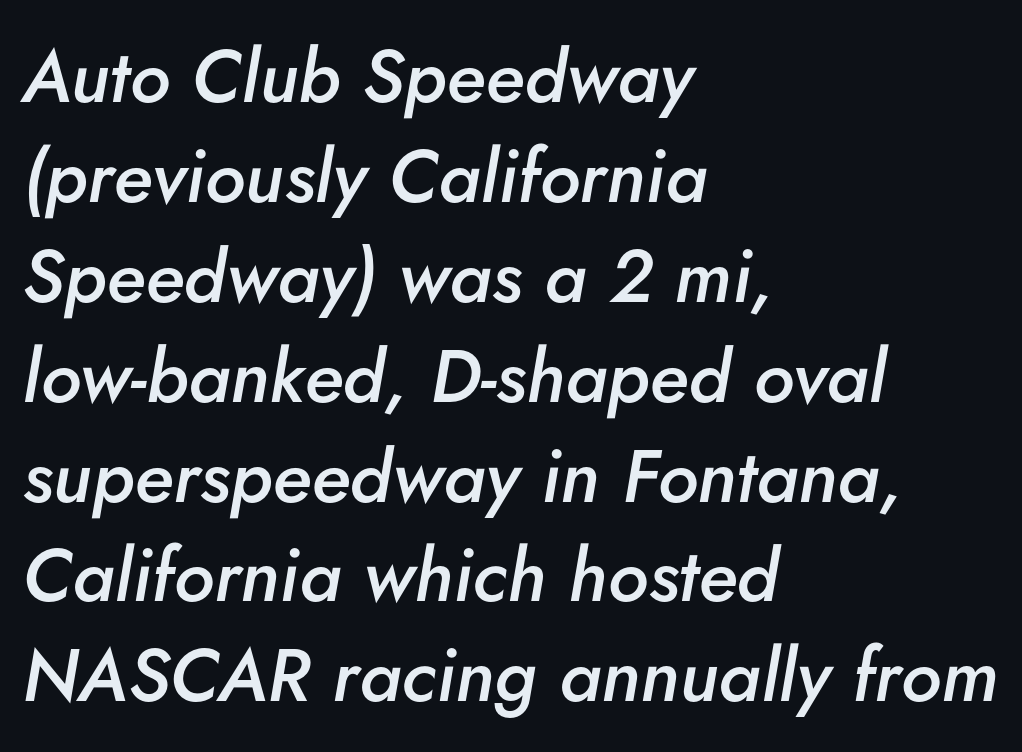
Tall strokes in this sample are angled rather than plumb. Teacher's note: observe the even left margin — that is flush-left alignment. The space between consecutive lines is moderate. Check the space under the baseline: it is left empty. There is no visible air inserted between adjacent glyphs. The rendering uses natural spacing where letterforms have individual widths.
